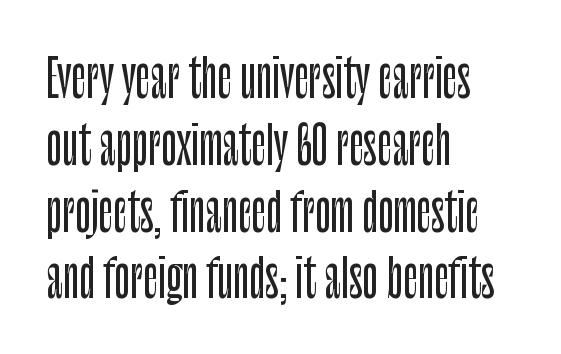
Q: Is the text italic (slanted)? A: No, it is upright.
Q: Is the typeface a serif or a sans-serif typeface? A: Sans-serif.
Q: Is the text underlined? A: No.
Q: How is the paragraph aligned? A: Left-aligned.
Q: Is the spacing between letters normal or unusually wide? A: Normal.
Q: Is the spacing between lines tight, normal or loose? A: Normal.
Q: Width (condensed, normal, or wide)? A: Condensed.
Q: Stroke contrast? A: Low.
Q: x-height? A: Large.
Q: Monospaced? A: No.
